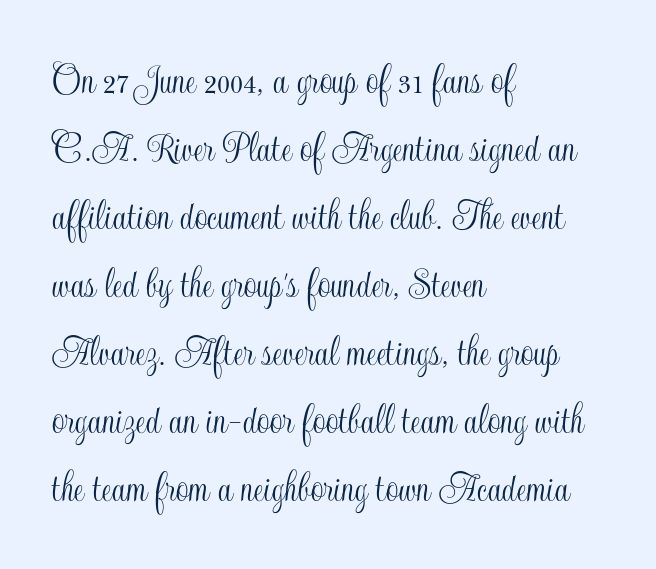
Layout note: lines flush left. The space beneath each line is pristine and unruled. The letterforms sit shoulder to shoulder at normal distance. Do the characters align in a grid? No, the font is proportional. The passage shown stacks its lines at a standard gap.
